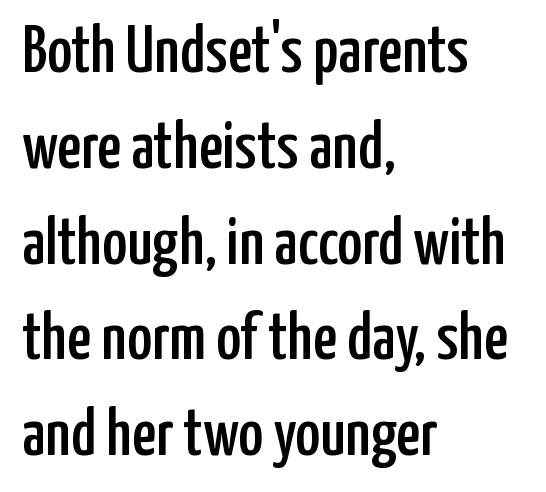
The image shows 67 px condensed sans-serif type, upright; set left-aligned, normal line spacing (1.43x), normal letter spacing, not underlined; low stroke contrast and a medium x-height.
